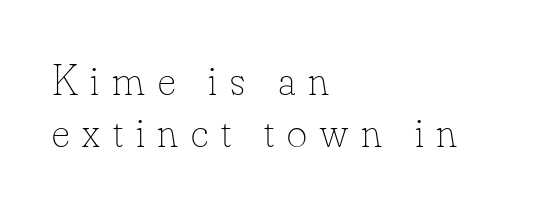
Q: Is the text bold? A: No.
Q: Is the text italic (slanted)? A: No, it is upright.
Q: Is the text underlined? A: No.
Q: How is the paragraph aligned? A: Left-aligned.
Q: Is the spacing between letters normal or unusually wide? A: Unusually wide.
Q: Width (condensed, normal, or wide)? A: Normal.
Q: Stroke contrast? A: Low.
Q: x-height? A: Small.
Q: Monospaced? A: No.
